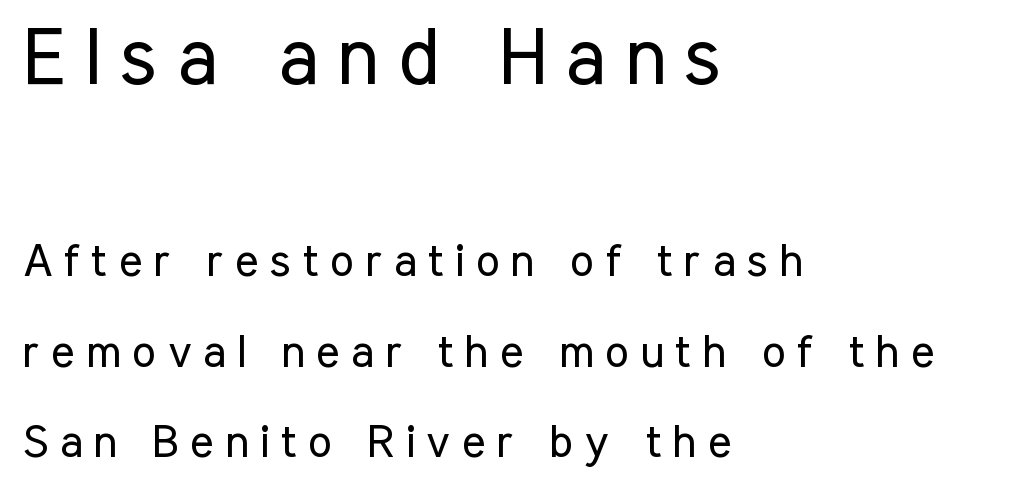
{"serif": "no", "italic": "no", "bold": "no", "weight": "regular", "width": "condensed", "stroke_contrast": "low", "x_height": "medium", "monospaced": "no", "underline": "no", "align": "left", "line_spacing": "loose", "line_spacing_ratio": 2.01, "letter_spacing": "wide", "letter_spacing_em": 0.25, "larger_block": "first", "size_ratio": 1.73, "glyph_px": 78}
